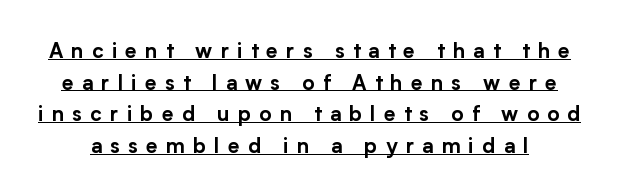
Q: Is the text italic (slanted)? A: No, it is upright.
Q: Is the text underlined? A: Yes.
Q: Is the spacing between letters normal or unusually wide? A: Unusually wide.
Q: Is the spacing between lines tight, normal or loose? A: Normal.
